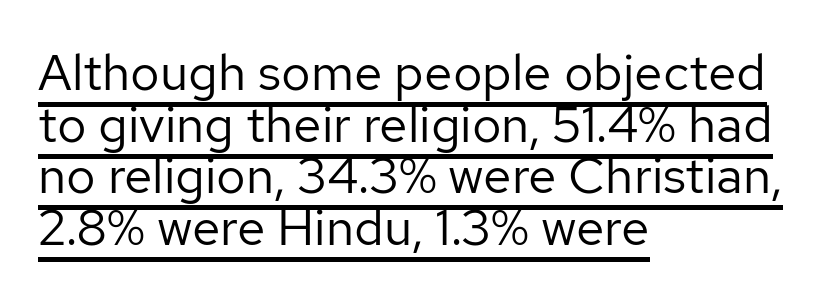
Look at the bottom of the vertical strokes: they stop flat, with no serifs. Think of a printed novel: that variable character pitch is what you see here. Quick note: interline space is minimal. Standard letterfit; no display-style spreading of the glyphs.
